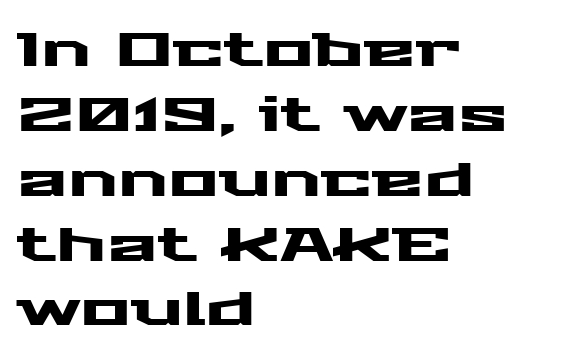
{"serif": "no", "italic": "no", "width": "wide", "stroke_contrast": "medium", "x_height": "medium", "monospaced": "no", "underline": "no", "align": "left", "line_spacing": "normal", "line_spacing_ratio": 1.38, "letter_spacing": "normal", "letter_spacing_em": 0.0, "glyph_px": 47}
